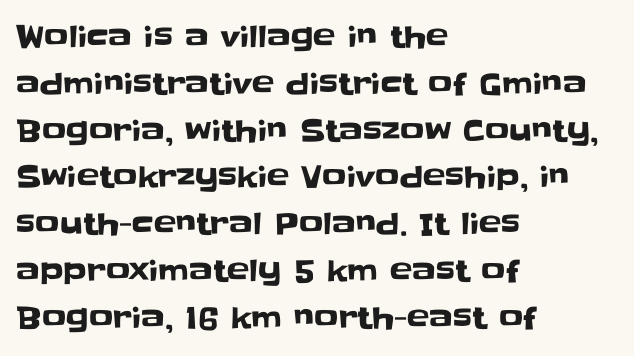
The image shows 30 px sans-serif type, upright; set left-aligned, normal line spacing (1.56x), normal letter spacing, not underlined; low stroke contrast and a large x-height.
